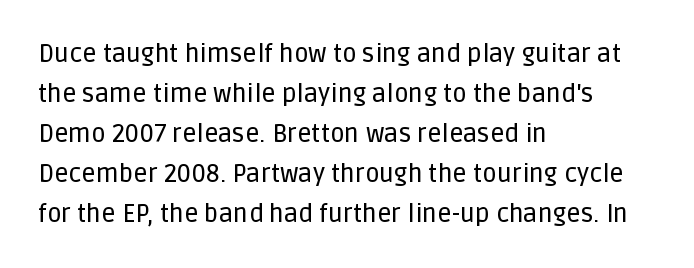
The image shows 25 px text type, upright; set left-aligned, normal line spacing (1.6x), normal letter spacing, not underlined.
